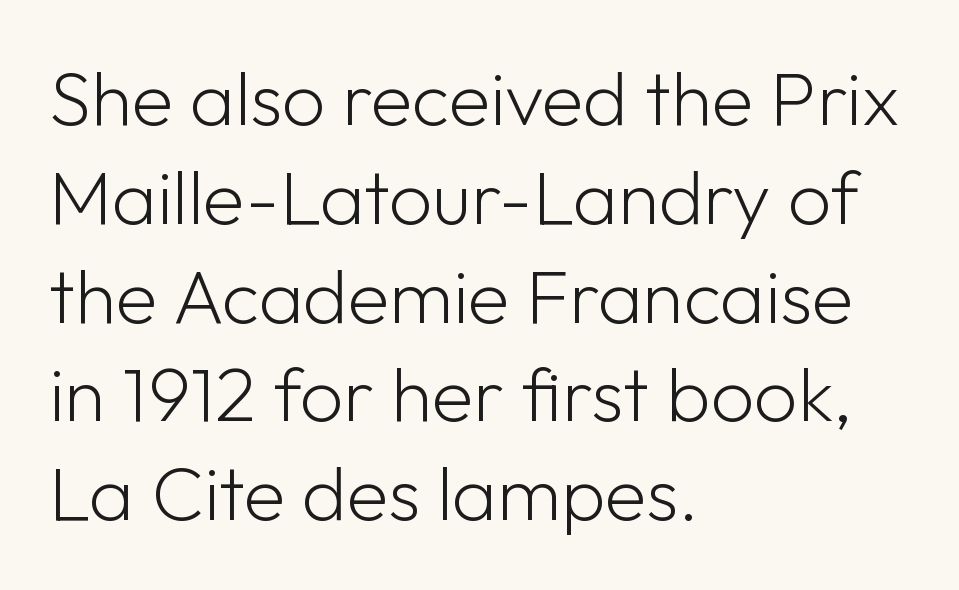
Q: Is the text bold? A: No.
Q: Is the text italic (slanted)? A: No, it is upright.
Q: Is the typeface a serif or a sans-serif typeface? A: Sans-serif.
Q: Is the text underlined? A: No.
Q: How is the paragraph aligned? A: Left-aligned.
Q: Is the spacing between letters normal or unusually wide? A: Normal.
Q: Is the spacing between lines tight, normal or loose? A: Normal.
Q: Width (condensed, normal, or wide)? A: Normal.
Q: Stroke contrast? A: Low.
Q: x-height? A: Medium.
Q: Monospaced? A: No.
